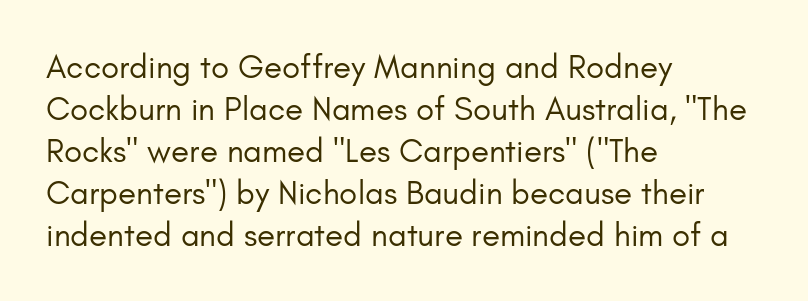
Q: Is the text bold? A: No.
Q: Is the text italic (slanted)? A: No, it is upright.
Q: Is the typeface a serif or a sans-serif typeface? A: Sans-serif.
Q: Is the text underlined? A: No.
Q: How is the paragraph aligned? A: Left-aligned.
Q: Is the spacing between letters normal or unusually wide? A: Normal.
Q: Is the spacing between lines tight, normal or loose? A: Normal.
Q: Width (condensed, normal, or wide)? A: Normal.
Q: Stroke contrast? A: Low.
Q: x-height? A: Small.
Q: Monospaced? A: No.
